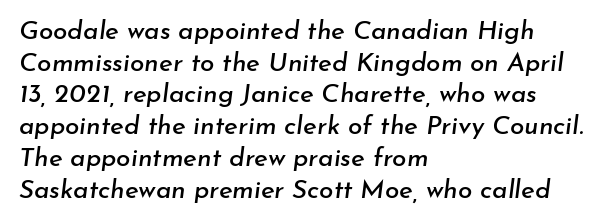
{"italic": "yes", "lean": "right", "slant_degrees": 7, "underline": "no", "align": "left", "line_spacing_ratio": 1.22, "letter_spacing": "normal", "letter_spacing_em": 0.0, "glyph_px": 26}
